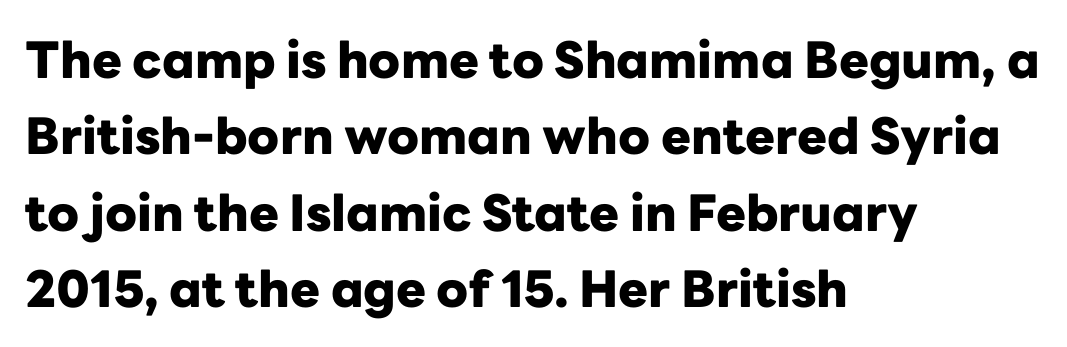
The image shows 50 px heavy sans-serif type, upright; set left-aligned, normal line spacing (1.53x), normal letter spacing, not underlined; low stroke contrast and a medium x-height.
